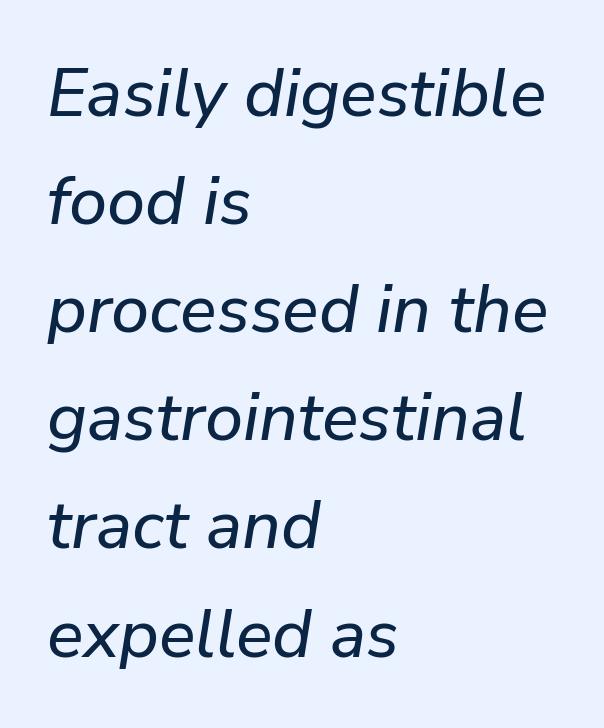
Does extra space separate the letters? No, they use regular spacing. The ragged edge is on the right, which tells us the setting is flush left. Think of a printed novel: that variable character pitch is what you see here. The space between consecutive lines is moderate. Posture: slanted.
